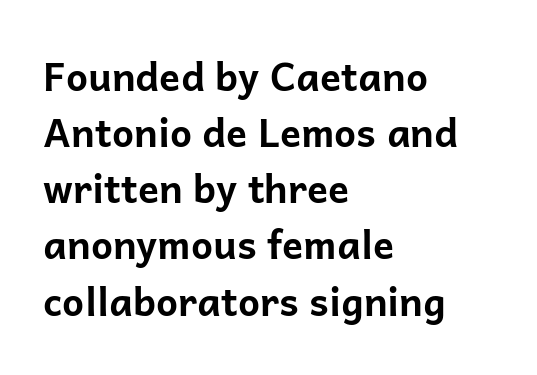
The image shows 39 px bold sans-serif type, upright; set left-aligned, normal line spacing (1.44x), normal letter spacing, not underlined; low stroke contrast and a medium x-height.
